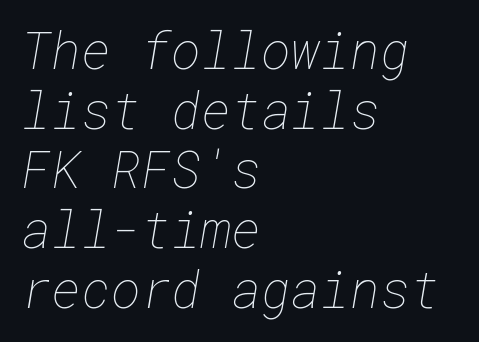
{"bold": "no", "weight": "thin", "width": "normal", "stroke_contrast": "low", "x_height": "medium", "underline": "no", "align": "left", "line_spacing_ratio": 1.17, "letter_spacing": "normal", "letter_spacing_em": 0.0, "glyph_px": 51}
